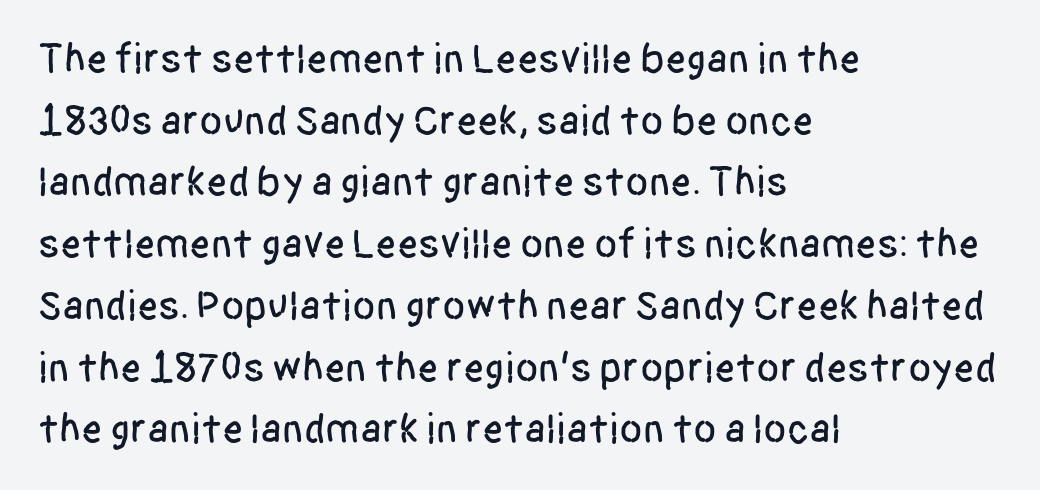
Q: Is the text italic (slanted)? A: No, it is upright.
Q: Is the typeface a serif or a sans-serif typeface? A: Sans-serif.
Q: Is the text underlined? A: No.
Q: How is the paragraph aligned? A: Left-aligned.
Q: Is the spacing between letters normal or unusually wide? A: Normal.
Q: Is the spacing between lines tight, normal or loose? A: Normal.
Q: Width (condensed, normal, or wide)? A: Condensed.
Q: Stroke contrast? A: Low.
Q: x-height? A: Large.
Q: Monospaced? A: No.
